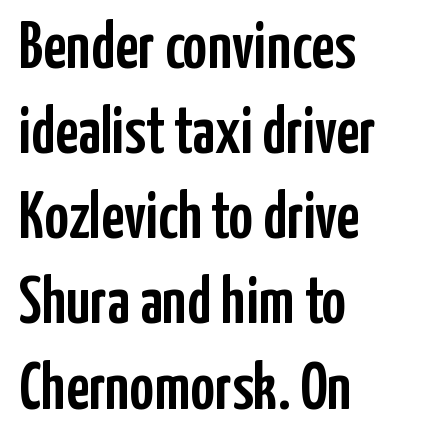
The image shows 66 px condensed sans-serif type, upright; set left-aligned, normal line spacing (1.29x), normal letter spacing, not underlined; low stroke contrast and a medium x-height.
